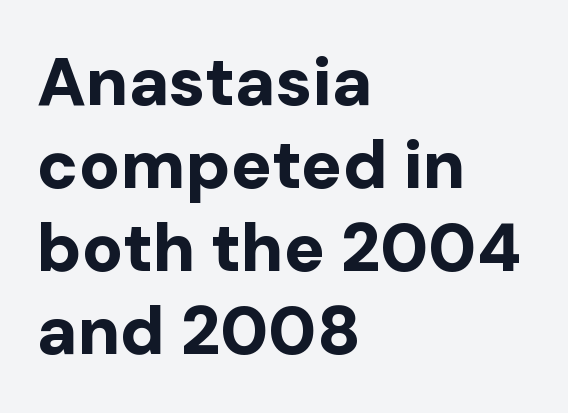
Q: Is the text bold? A: Yes.
Q: Is the text italic (slanted)? A: No, it is upright.
Q: Is the typeface a serif or a sans-serif typeface? A: Sans-serif.
Q: Is the text underlined? A: No.
Q: How is the paragraph aligned? A: Left-aligned.
Q: Is the spacing between letters normal or unusually wide? A: Normal.
Q: Width (condensed, normal, or wide)? A: Normal.
Q: Stroke contrast? A: Low.
Q: x-height? A: Medium.
Q: Monospaced? A: No.
